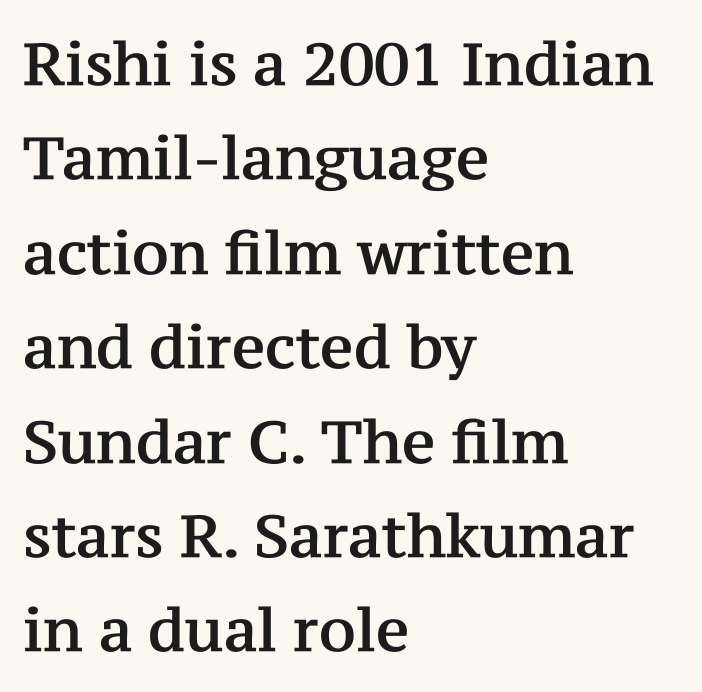
Q: Is the text italic (slanted)? A: No, it is upright.
Q: Is the typeface a serif or a sans-serif typeface? A: Serif.
Q: Is the text underlined? A: No.
Q: How is the paragraph aligned? A: Left-aligned.
Q: Is the spacing between letters normal or unusually wide? A: Normal.
Q: Is the spacing between lines tight, normal or loose? A: Normal.
Q: Width (condensed, normal, or wide)? A: Normal.
Q: Stroke contrast? A: Medium.
Q: x-height? A: Medium.
Q: Monospaced? A: No.
